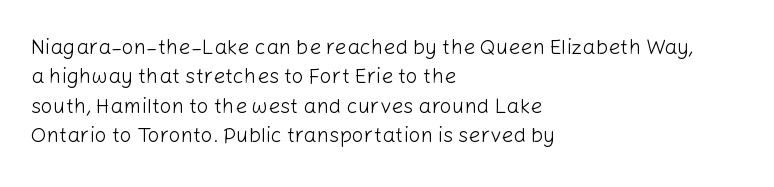
The image shows 21 px text type, upright; set left-aligned, normal line spacing (1.4x), normal letter spacing, not underlined.
